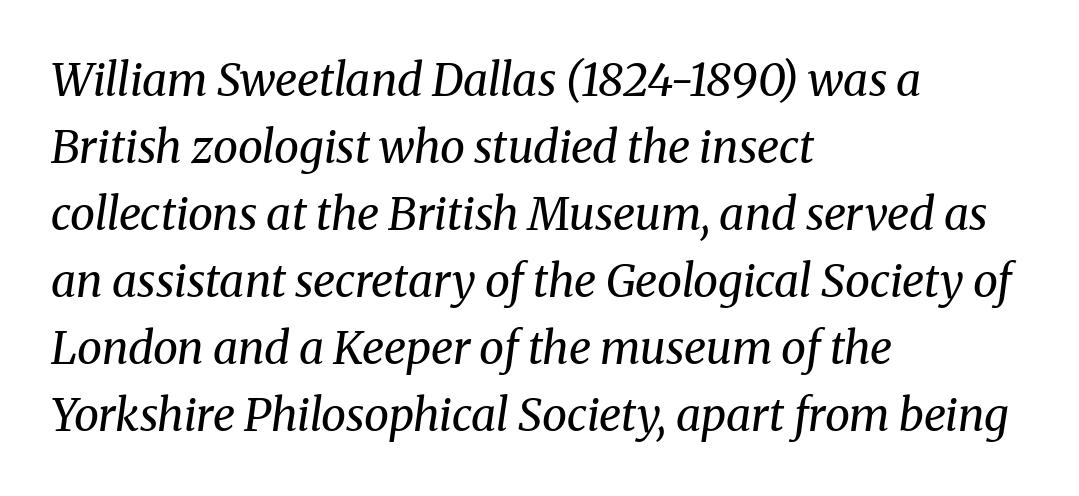
{"serif": "yes", "italic": "yes", "lean": "right", "slant_degrees": 8, "bold": "no", "weight": "regular", "width": "normal", "stroke_contrast": "medium", "x_height": "medium", "monospaced": "no", "underline": "no", "align": "left", "line_spacing": "normal", "line_spacing_ratio": 1.49, "letter_spacing": "normal", "letter_spacing_em": 0.0, "glyph_px": 45}
